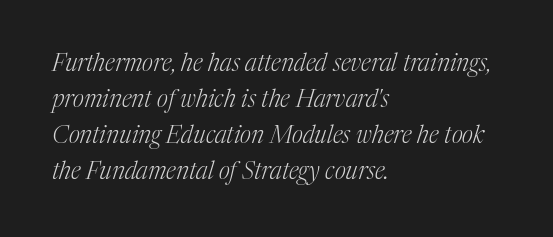
The image shows 24 px text type, italic (leaning right); set left-aligned, normal line spacing (1.5x), normal letter spacing, not underlined.
